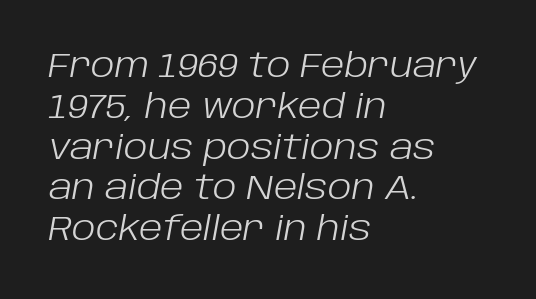
The passage shown has conventional tracking throughout. The whole block is typeset with a tilt. No chunkiness to these letters — they're not bold. Typeset ragged right — the left edge is the straight one.
